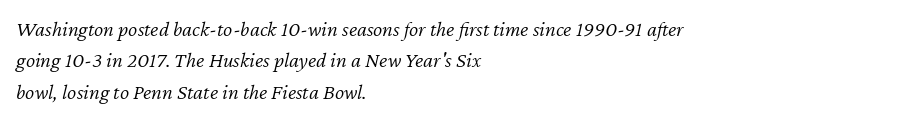
{"italic": "yes", "lean": "right", "slant_degrees": 12, "bold": "no", "underline": "no", "align": "left", "line_spacing": "normal", "line_spacing_ratio": 1.43, "letter_spacing": "normal", "letter_spacing_em": 0.0, "glyph_px": 22}
